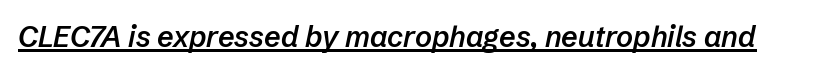
The image shows 29 px semibold type, italic (leaning right); set normal letter spacing, underlined; low stroke contrast and a medium x-height.
